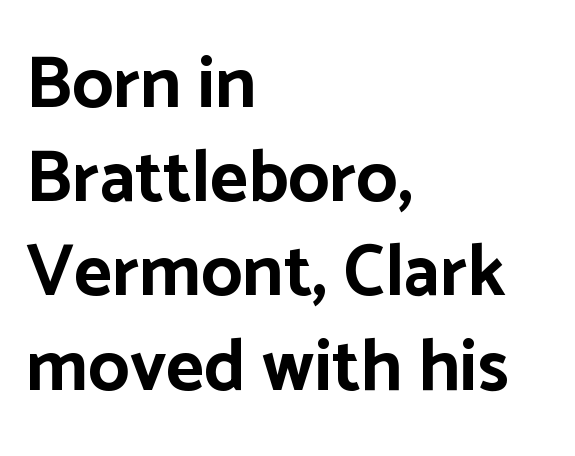
The image shows 73 px bold sans-serif type, upright; set left-aligned, normal line spacing (1.29x), normal letter spacing, not underlined; low stroke contrast and a medium x-height.
